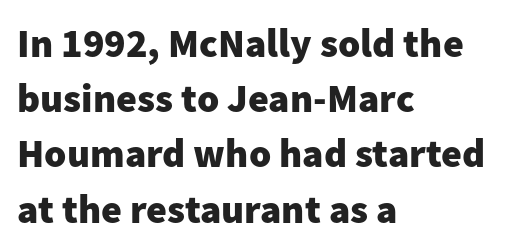
Q: Is the text bold? A: Yes.
Q: Is the text italic (slanted)? A: No, it is upright.
Q: Is the typeface a serif or a sans-serif typeface? A: Sans-serif.
Q: Is the text underlined? A: No.
Q: How is the paragraph aligned? A: Left-aligned.
Q: Is the spacing between letters normal or unusually wide? A: Normal.
Q: Is the spacing between lines tight, normal or loose? A: Normal.
Q: Width (condensed, normal, or wide)? A: Normal.
Q: Stroke contrast? A: Low.
Q: x-height? A: Medium.
Q: Monospaced? A: No.
